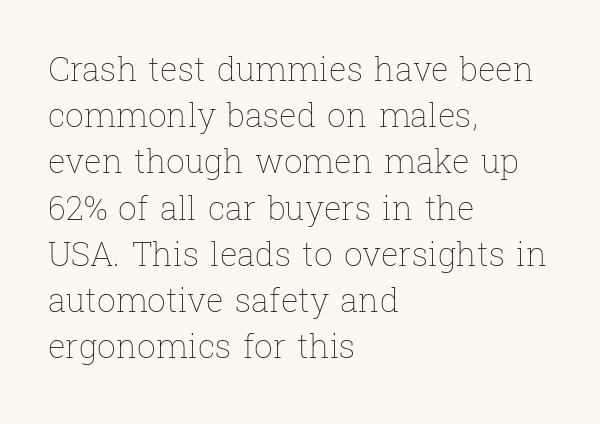
Q: Is the text bold? A: No.
Q: Is the text italic (slanted)? A: No, it is upright.
Q: Is the text underlined? A: No.
Q: How is the paragraph aligned? A: Left-aligned.
Q: Is the spacing between letters normal or unusually wide? A: Normal.
Q: Is the spacing between lines tight, normal or loose? A: Normal.
Q: Width (condensed, normal, or wide)? A: Normal.
Q: Stroke contrast? A: Low.
Q: x-height? A: Medium.
Q: Monospaced? A: No.
